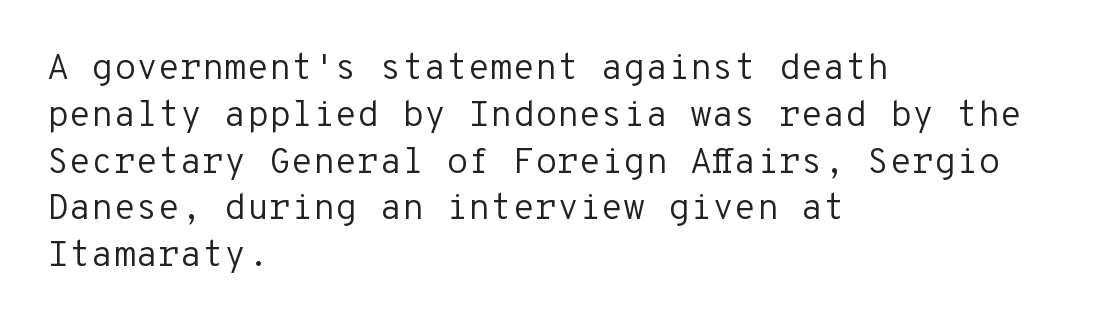
{"serif": "no", "italic": "no", "bold": "no", "weight": "regular", "width": "normal", "stroke_contrast": "low", "x_height": "medium", "monospaced": "yes", "underline": "no", "align": "left", "line_spacing": "normal", "line_spacing_ratio": 1.3, "letter_spacing": "normal", "letter_spacing_em": 0.0, "glyph_px": 36}
